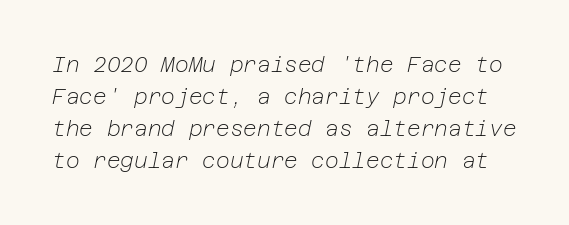
Q: Is the text bold? A: No.
Q: Is the text italic (slanted)? A: Yes, it leans right by about 12 degrees.
Q: Is the text underlined? A: No.
Q: Is the spacing between letters normal or unusually wide? A: Normal.
Q: Is the spacing between lines tight, normal or loose? A: Normal.
